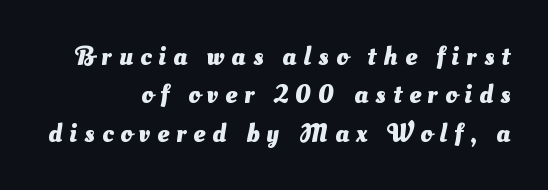
{"bold": "yes", "underline": "no", "align": "right", "line_spacing": "normal", "line_spacing_ratio": 1.48, "letter_spacing": "wide", "letter_spacing_em": 0.28, "glyph_px": 26}
